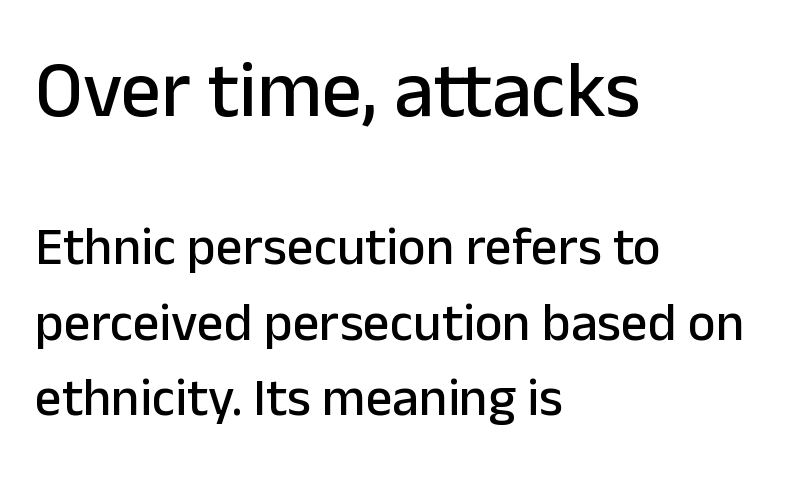
A clean baseline with only descenders dipping below it. The letters stand straight up with perfectly vertical stems. Regarding serifs, this sample does without them. Spacing verdict: proportional, widths tailored to each character. These lines are set flush left with a ragged right edge. Type size steps down from the first block to the second.
